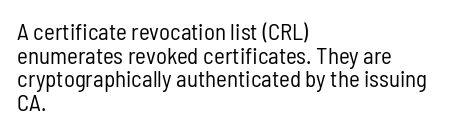
The image shows 23 px text type, upright; set left-aligned, tight line spacing (1.03x), normal letter spacing, not underlined.
